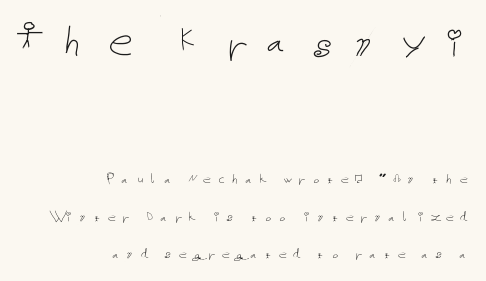
{"italic": "no", "bold": "no", "weight": "thin", "width": "normal", "stroke_contrast": "low", "x_height": "medium", "underline": "no", "align": "right", "line_spacing": "loose", "line_spacing_ratio": 2.33, "letter_spacing": "wide", "letter_spacing_em": 0.33, "larger_block": "first", "size_ratio": 3.06, "glyph_px": 49}
